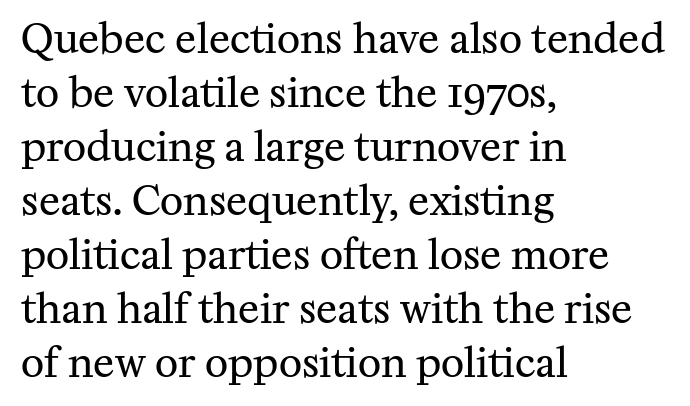
{"serif": "yes", "italic": "no", "bold": "no", "weight": "regular", "width": "normal", "stroke_contrast": "medium", "x_height": "medium", "monospaced": "no", "underline": "no", "align": "left", "line_spacing": "normal", "line_spacing_ratio": 1.35, "letter_spacing": "normal", "letter_spacing_em": 0.0, "glyph_px": 40}
